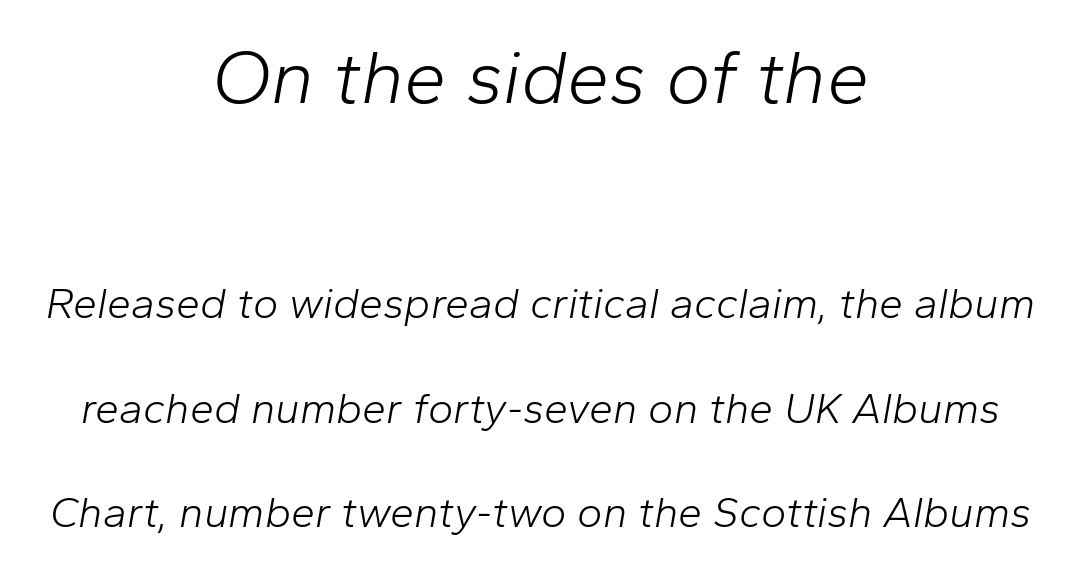
The image shows 76 px light type, italic (leaning right); set centered, loose line spacing (2.43x), normal letter spacing, not underlined; the first (top) block is 1.77x larger; low stroke contrast and a medium x-height.
